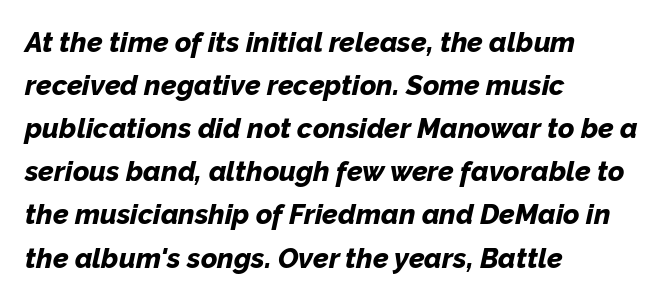
Each glyph is drawn with heavy, bold strokes. Beneath every word, the page is bare. Line spacing here is normal. This sample has the flowing, uneven cadence of proportional lettering. Between one letter and the next there's only the usual sliver of space.
